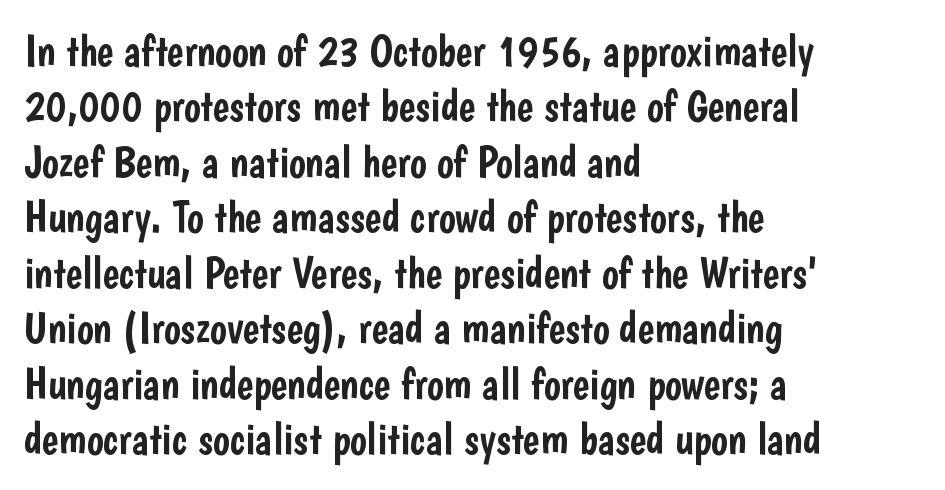
Q: Is the text italic (slanted)? A: No, it is upright.
Q: Is the typeface a serif or a sans-serif typeface? A: Sans-serif.
Q: Is the text underlined? A: No.
Q: How is the paragraph aligned? A: Left-aligned.
Q: Is the spacing between letters normal or unusually wide? A: Normal.
Q: Is the spacing between lines tight, normal or loose? A: Normal.
Q: Width (condensed, normal, or wide)? A: Condensed.
Q: Stroke contrast? A: Low.
Q: x-height? A: Medium.
Q: Monospaced? A: No.
